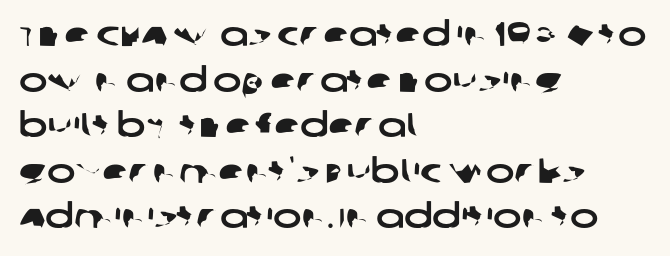
Q: Is the typeface a serif or a sans-serif typeface? A: Sans-serif.
Q: Is the text underlined? A: No.
Q: How is the paragraph aligned? A: Left-aligned.
Q: Is the spacing between letters normal or unusually wide? A: Normal.
Q: Is the spacing between lines tight, normal or loose? A: Normal.
Q: Width (condensed, normal, or wide)? A: Wide.
Q: Stroke contrast? A: Low.
Q: x-height? A: Large.
Q: Monospaced? A: No.
